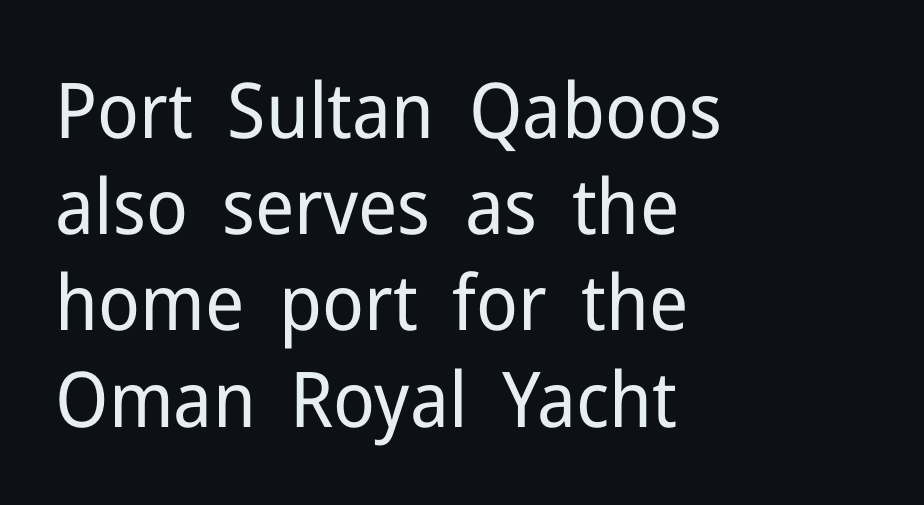
Q: Is the text bold? A: No.
Q: Is the text italic (slanted)? A: No, it is upright.
Q: Is the typeface a serif or a sans-serif typeface? A: Sans-serif.
Q: Is the text underlined? A: No.
Q: How is the paragraph aligned? A: Left-aligned.
Q: Is the spacing between letters normal or unusually wide? A: Normal.
Q: Is the spacing between lines tight, normal or loose? A: Normal.
Q: Width (condensed, normal, or wide)? A: Normal.
Q: Stroke contrast? A: Low.
Q: x-height? A: Medium.
Q: Monospaced? A: No.
